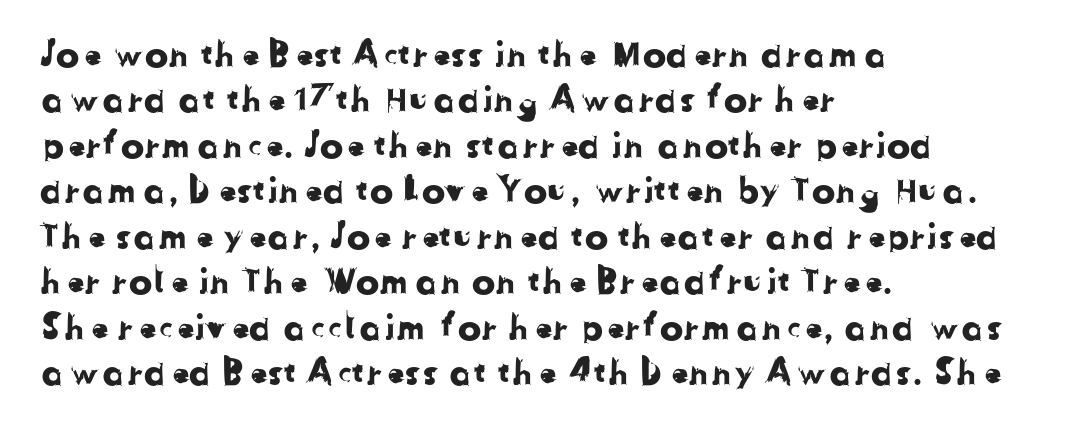
The image shows 35 px sans-serif type; set left-aligned, normal line spacing (1.3x), normal letter spacing, not underlined; low stroke contrast and a medium x-height.
